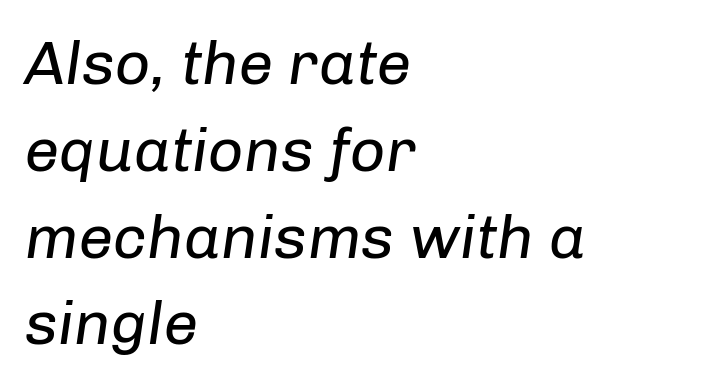
Visually the block forms a straight wall on the left and a jagged coastline on the right. Stroke mass is kept to a normal reading level or below. Glance below the letters and you will spot only blank space. There is no visible air inserted between adjacent glyphs. Think of a printed novel: that variable character pitch is what you see here.
